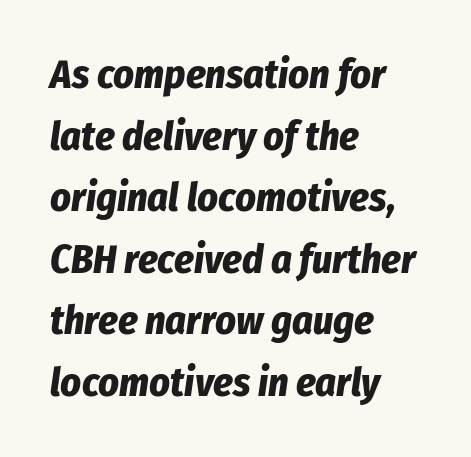
The image shows 40 px bold, condensed type, italic (leaning right); set left-aligned, normal line spacing (1.54x), normal letter spacing, not underlined; low stroke contrast and a medium x-height.
